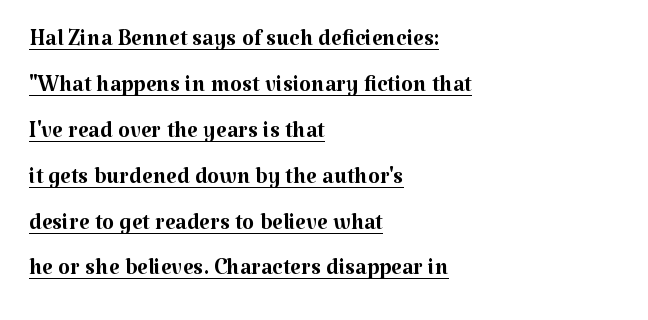
Nope, not italic — everything's standing straight. Looks like someone drew a line under every word here. Each word holds together tightly as a unit, with standard inter-letter gaps. To sum up the face: it has serifs. The line-height multiplier appears to be the usual default.
